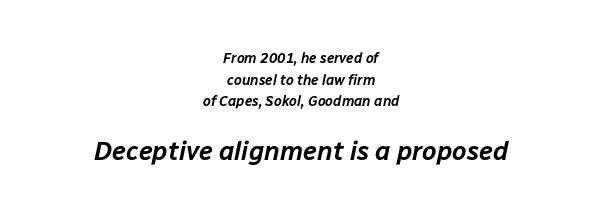
The image shows 26 px text type, italic (leaning right); set centered, normal line spacing (1.55x), normal letter spacing, not underlined; the second (bottom) block is 1.86x larger.
